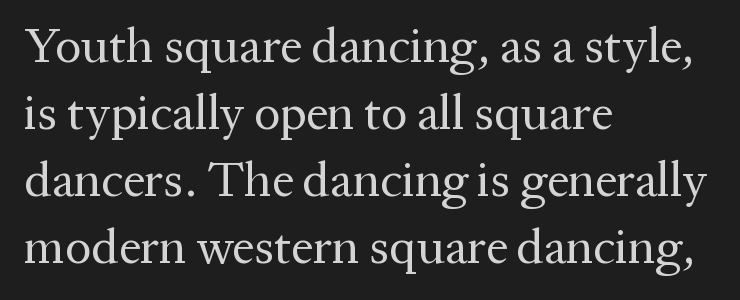
The image shows 49 px regular-weight serif type, upright; set left-aligned, normal line spacing (1.37x), normal letter spacing, not underlined; medium stroke contrast and a medium x-height.
